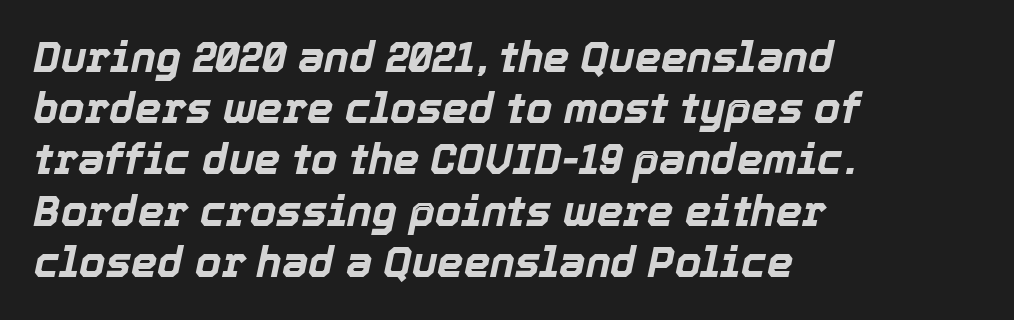
Q: Is the text bold? A: Yes.
Q: Is the text italic (slanted)? A: Yes, it leans right by about 12 degrees.
Q: Is the text underlined? A: No.
Q: How is the paragraph aligned? A: Left-aligned.
Q: Is the spacing between letters normal or unusually wide? A: Normal.
Q: Width (condensed, normal, or wide)? A: Normal.
Q: x-height? A: Medium.
Q: Monospaced? A: No.
